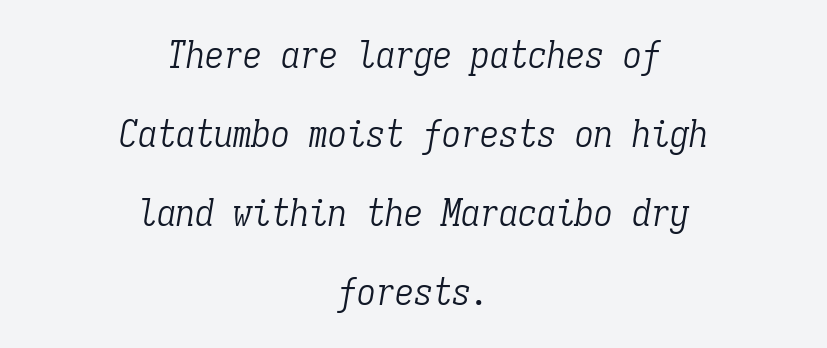
The image shows 38 px light, condensed serif type, italic (leaning right), monospaced; set centered, loose line spacing (2.08x), normal letter spacing, not underlined; low stroke contrast and a medium x-height.
